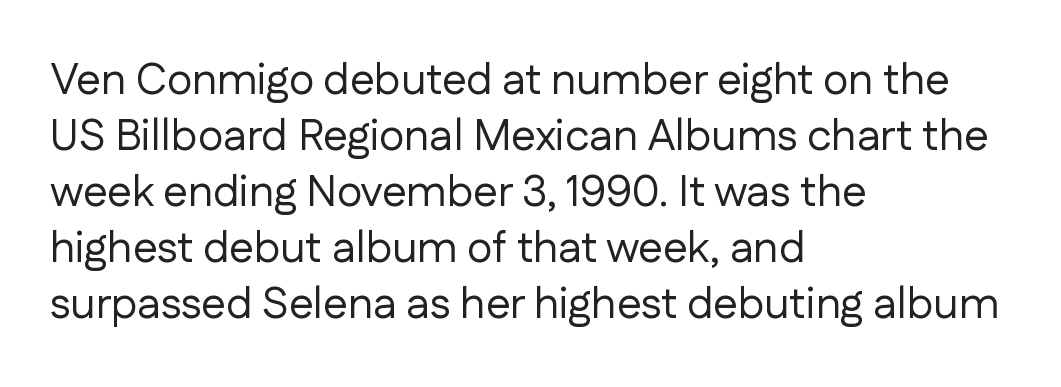
Beneath every word, the page is bare. Typographically, this falls in the sans-serif category. The face used here is proportionally spaced, like ordinary book or web type. This is the regular roman posture of the typeface. Compared with a typical body face, this is equally light or lighter still. Does the copy run flush right? No — it runs flush left.
